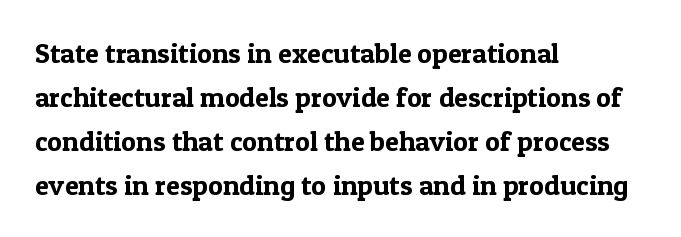
This sample has the flowing, uneven cadence of proportional lettering. The specimen omits any rule beneath the text block's lines. A classic flush-left, rag-right setting is used for this passage. The lettering stays uniformly vertical, giving the passage a roman look. How are the letters spaced? Ordinarily, with no added tracking. Line spacing here is normal.
